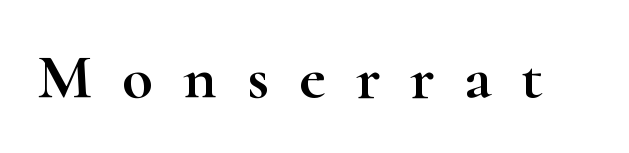
Q: Is the text italic (slanted)? A: No, it is upright.
Q: Is the typeface a serif or a sans-serif typeface? A: Serif.
Q: Is the text underlined? A: No.
Q: Is the spacing between letters normal or unusually wide? A: Unusually wide.
Q: Width (condensed, normal, or wide)? A: Wide.
Q: Stroke contrast? A: High.
Q: x-height? A: Small.
Q: Monospaced? A: No.
